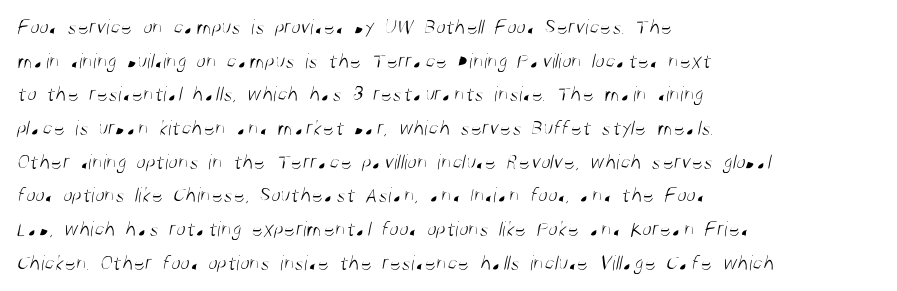
{"bold": "no", "underline": "no", "align": "left", "line_spacing": "normal", "line_spacing_ratio": 1.53, "letter_spacing": "normal", "letter_spacing_em": 0.0, "glyph_px": 22}
